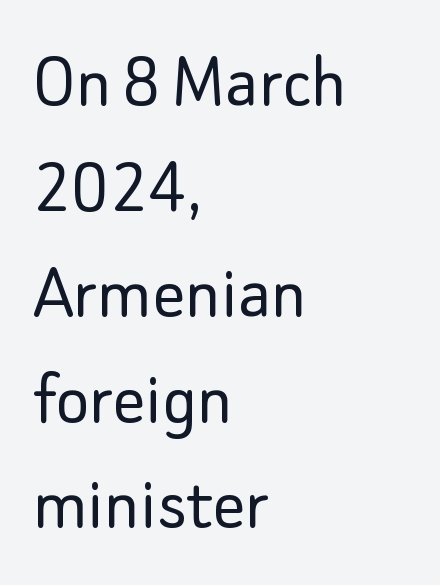
The image shows 80 px light sans-serif type, upright; set left-aligned, normal line spacing (1.32x), normal letter spacing, not underlined; low stroke contrast and a small x-height.
